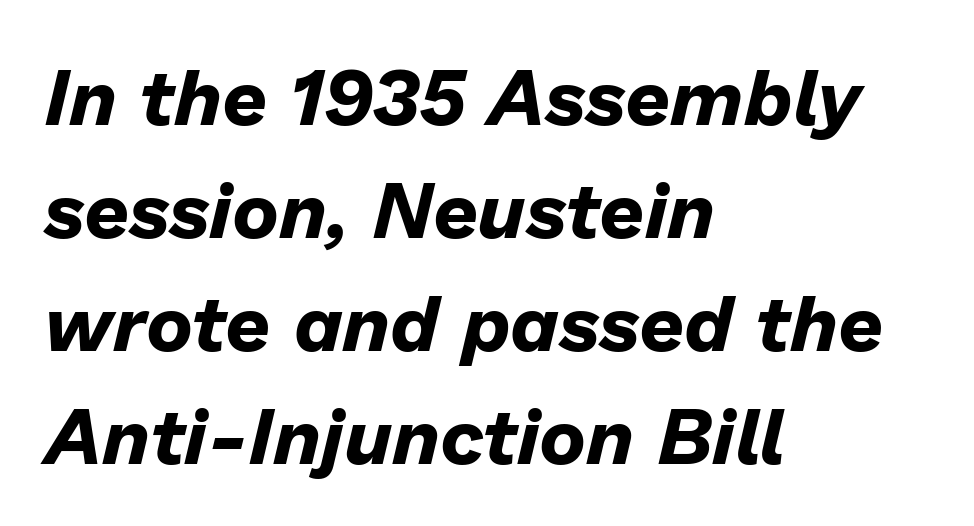
Standard letterfit; no display-style spreading of the glyphs. One glance says typical: line gaps are just what's usual. When letters slant like this, we call the style italic. Heavy-handed strokes throughout: this text is bold.
